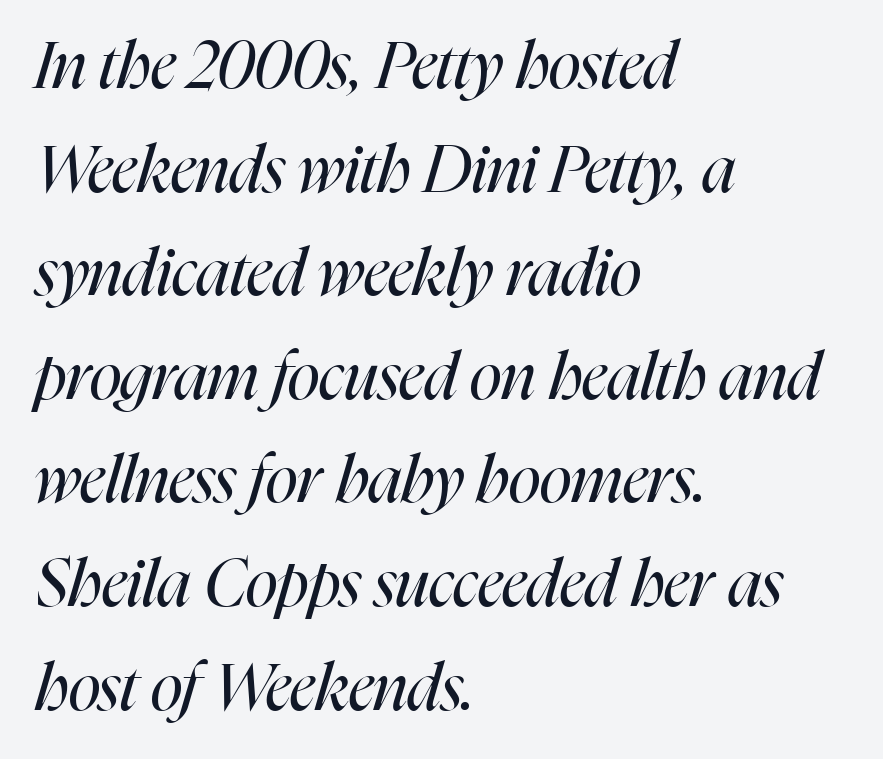
Quick note: underline off. No extra tracking has been applied to these lines. Rows of type keep a routine distance in the vertical direction. Heaviness? Minimal to ordinary, like unemphasized prose. The text carries the slant typical of an italic or oblique font.
